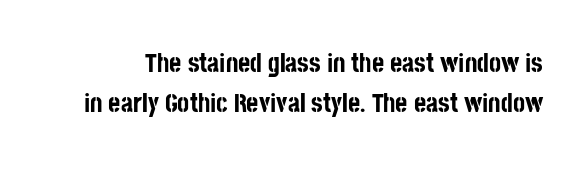
Q: Is the text bold? A: Yes.
Q: Is the text italic (slanted)? A: No, it is upright.
Q: Is the text underlined? A: No.
Q: Is the spacing between letters normal or unusually wide? A: Normal.
Q: Is the spacing between lines tight, normal or loose? A: Normal.
